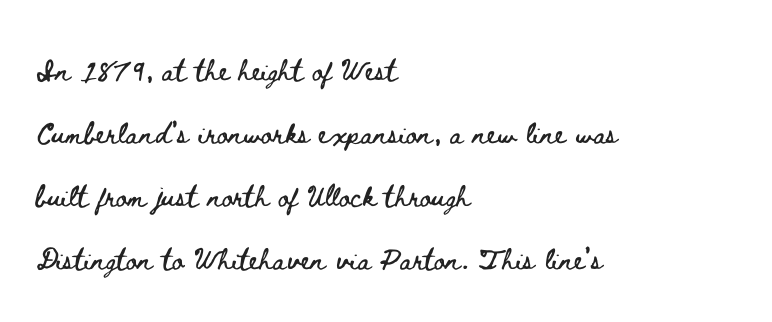
The image shows 27 px text type; set left-aligned, loose line spacing (2.33x), normal letter spacing, not underlined.
